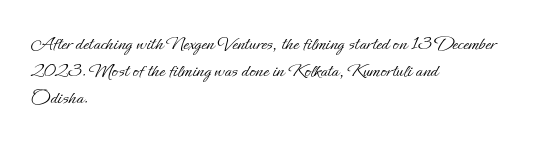
{"bold": "no", "underline": "no", "align": "left", "line_spacing": "normal", "line_spacing_ratio": 1.35, "letter_spacing": "normal", "letter_spacing_em": 0.0, "glyph_px": 20}
